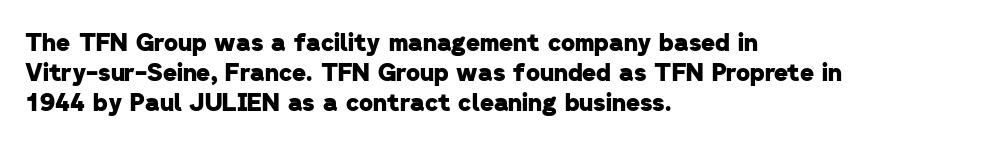
{"bold": "yes", "underline": "no", "align": "left", "line_spacing": "normal", "line_spacing_ratio": 1.26, "letter_spacing": "normal", "letter_spacing_em": 0.0, "glyph_px": 24}
